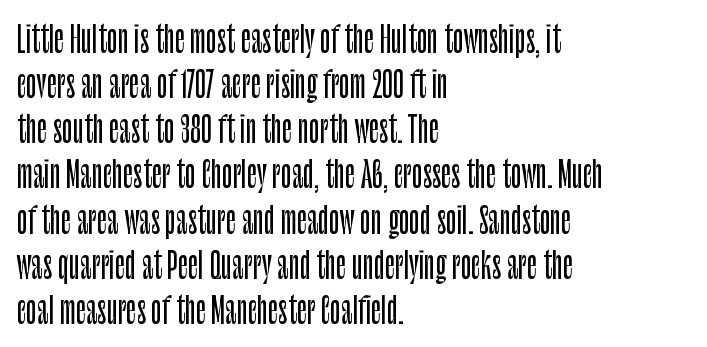
If you drew a ruler down the left edge, every line would touch it. Stroke terminals: plain, sans-serif. Think of a printed novel: that variable character pitch is what you see here. The tracking reads as untouched default to a designer's eye. Successive baselines arrive at the customary interval. The specimen reads as upright at a glance.
